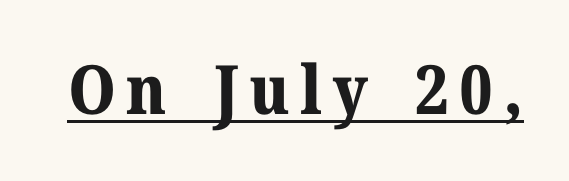
Weight check: bold — yes, fully. This rendering employs a face with finishing strokes, i.e., a serif. A roman cut, with each character standing at attention. Here the designer chose a conventional face with non-uniform glyph widths. A rule runs beneath these lines of type.
